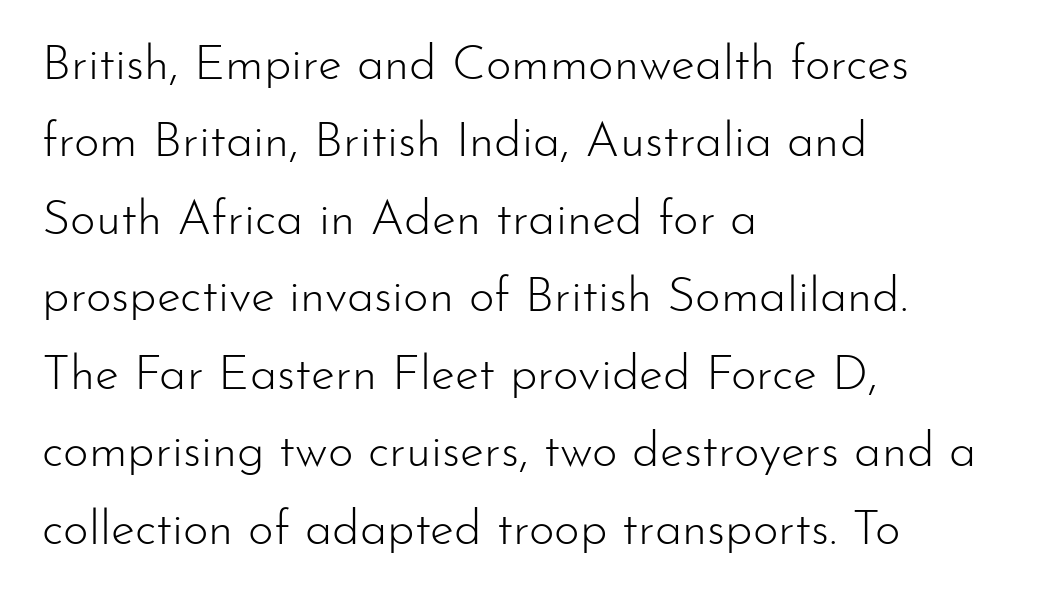
{"serif": "no", "italic": "no", "bold": "no", "weight": "light", "width": "normal", "stroke_contrast": "low", "x_height": "small", "monospaced": "no", "underline": "no", "align": "left", "line_spacing": "normal", "line_spacing_ratio": 1.58, "letter_spacing": "normal", "letter_spacing_em": 0.0, "glyph_px": 49}
